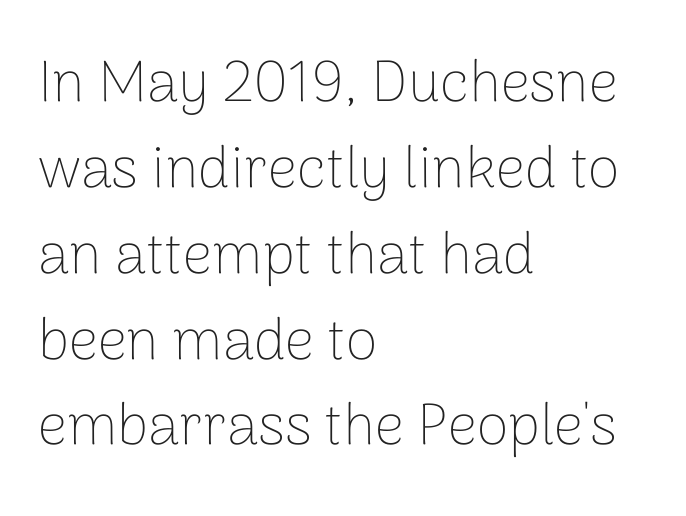
The rendering keeps characters at their native spacing. Note: no serifs on the glyphs. The rendering uses natural spacing where letterforms have individual widths. Nope, not italic — everything's standing straight.
